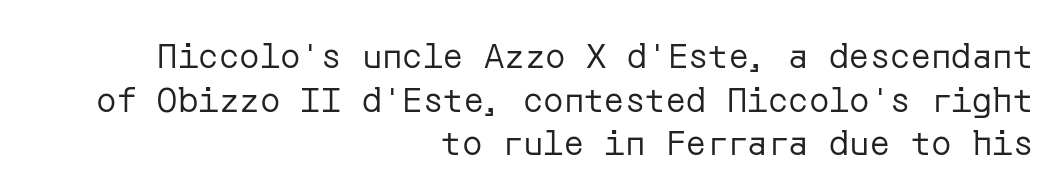
Is there much room between lines? A standard amount, neither cramped nor airy. Bare-footed words on every line. Nothing heavy about these letters — not bold at all. A sans-serif font was chosen for this passage.
